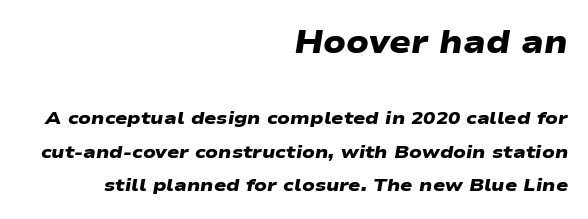
{"serif": "no", "bold": "yes", "weight": "heavy", "width": "wide", "stroke_contrast": "low", "x_height": "medium", "monospaced": "no", "underline": "no", "align": "right", "line_spacing_ratio": 1.86, "letter_spacing": "normal", "letter_spacing_em": 0.0, "larger_block": "first", "size_ratio": 1.78, "glyph_px": 32}
